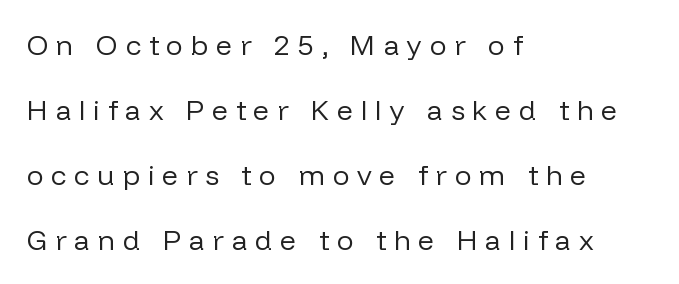
The image shows 28 px regular-weight sans-serif type, upright; set left-aligned, loose line spacing (2.32x), unusually wide letter spacing (+0.28 em), not underlined; low stroke contrast and a medium x-height.
